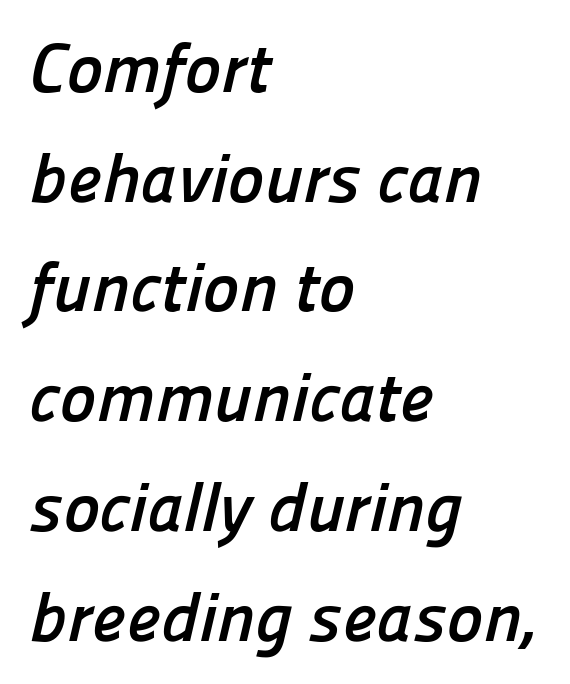
{"serif": "no", "bold": "yes", "weight": "semibold", "width": "normal", "stroke_contrast": "low", "x_height": "medium", "monospaced": "no", "underline": "no", "align": "left", "line_spacing": "normal", "line_spacing_ratio": 1.59, "letter_spacing": "normal", "letter_spacing_em": 0.0, "glyph_px": 69}
